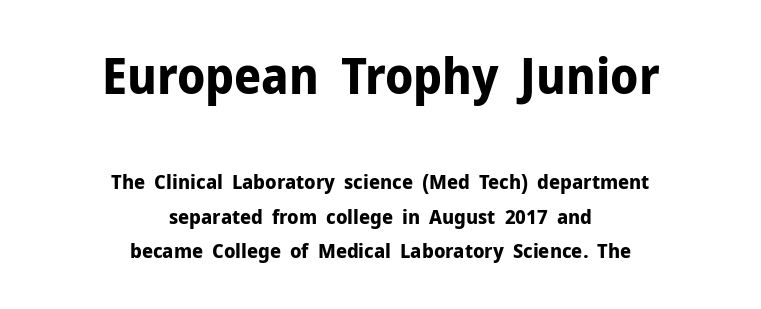
Q: Is the text bold? A: Yes.
Q: Is the text italic (slanted)? A: No, it is upright.
Q: Is the typeface a serif or a sans-serif typeface? A: Sans-serif.
Q: Is the text underlined? A: No.
Q: How is the paragraph aligned? A: Centered.
Q: Is the spacing between letters normal or unusually wide? A: Normal.
Q: Which block of text is set in a larger size, the first (top) or the second (bottom)? A: The first (top) one.
Q: Width (condensed, normal, or wide)? A: Normal.
Q: Stroke contrast? A: Low.
Q: x-height? A: Medium.
Q: Monospaced? A: No.
